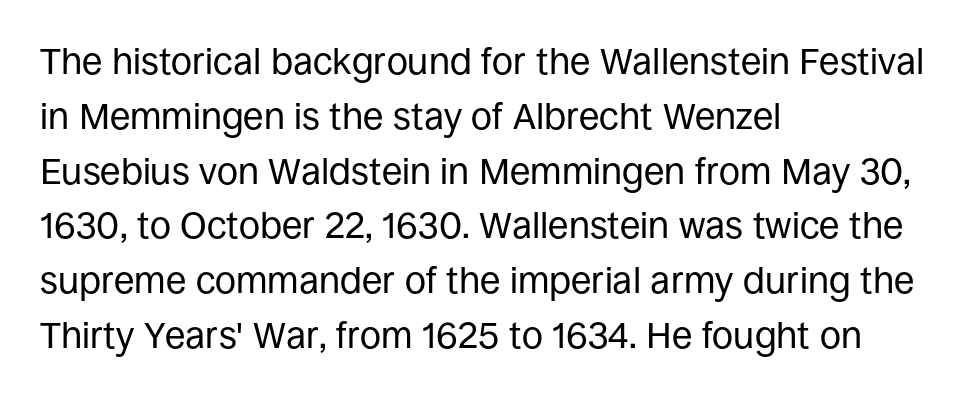
Q: Is the text bold? A: No.
Q: Is the text italic (slanted)? A: No, it is upright.
Q: Is the typeface a serif or a sans-serif typeface? A: Sans-serif.
Q: Is the text underlined? A: No.
Q: How is the paragraph aligned? A: Left-aligned.
Q: Is the spacing between letters normal or unusually wide? A: Normal.
Q: Is the spacing between lines tight, normal or loose? A: Normal.
Q: Width (condensed, normal, or wide)? A: Normal.
Q: Stroke contrast? A: Low.
Q: x-height? A: Large.
Q: Monospaced? A: No.
